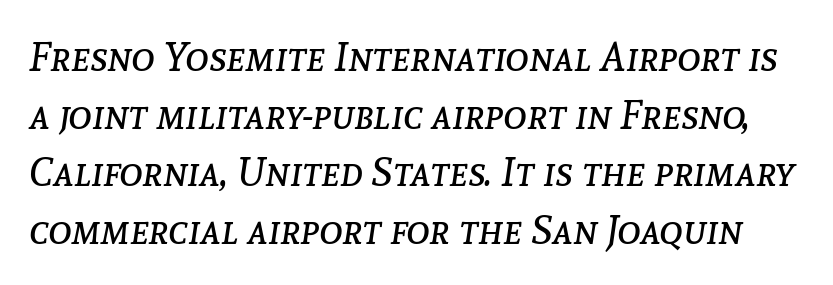
Q: Is the text bold? A: No.
Q: Is the text italic (slanted)? A: Yes, it leans right by about 8 degrees.
Q: Is the text underlined? A: No.
Q: Is the spacing between letters normal or unusually wide? A: Normal.
Q: Is the spacing between lines tight, normal or loose? A: Normal.
Q: Width (condensed, normal, or wide)? A: Normal.
Q: Stroke contrast? A: Low.
Q: x-height? A: Medium.
Q: Monospaced? A: No.
